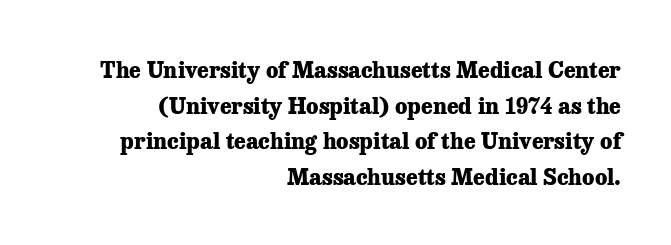
{"italic": "no", "bold": "yes", "underline": "no", "align": "right", "line_spacing": "normal", "line_spacing_ratio": 1.62, "letter_spacing": "normal", "letter_spacing_em": 0.0, "glyph_px": 22}
